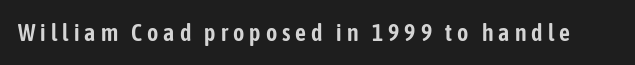
{"italic": "no", "underline": "no", "letter_spacing": "wide", "letter_spacing_em": 0.21, "glyph_px": 24}
